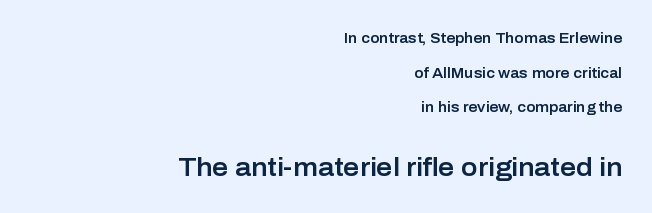
The image shows 25 px text type, upright; set right-aligned, loose line spacing (2.48x), normal letter spacing, not underlined; the second (bottom) block is 1.79x larger.
